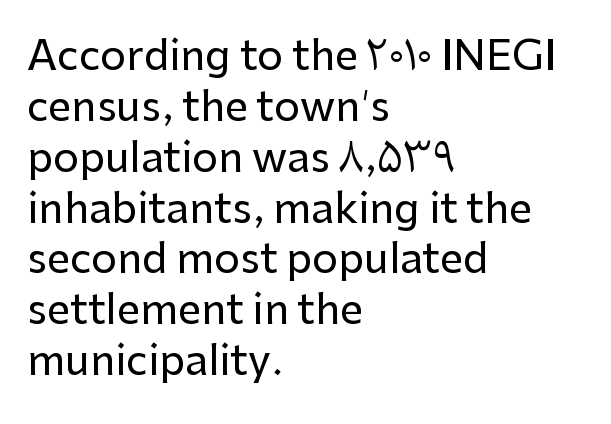
The image shows 41 px sans-serif type, upright; set left-aligned, line spacing 1.24x, normal letter spacing, not underlined; low stroke contrast and a medium x-height.
